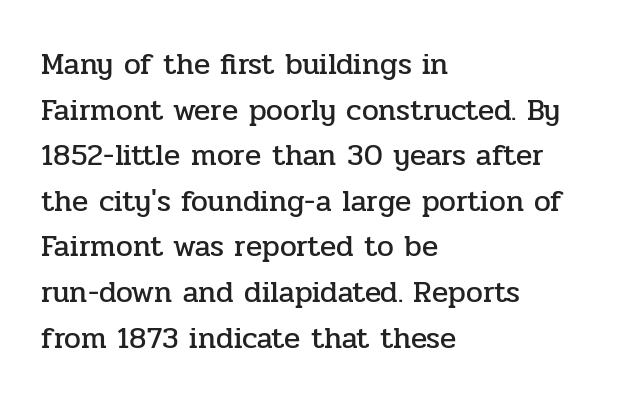
Observe the ordinary spacing: letters are neighbours, not strangers. The setting favours the left margin, as ordinary paragraphs usually do. Regarding leading, the lines here are spaced in the standard way. Note the varied advance widths — an 'i' is clearly narrower than an 'm'.
